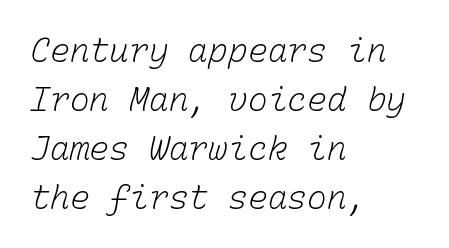
Q: Is the text bold? A: No.
Q: Is the text underlined? A: No.
Q: How is the paragraph aligned? A: Left-aligned.
Q: Is the spacing between letters normal or unusually wide? A: Normal.
Q: Is the spacing between lines tight, normal or loose? A: Normal.
Q: Width (condensed, normal, or wide)? A: Normal.
Q: Stroke contrast? A: Low.
Q: x-height? A: Medium.
Q: Monospaced? A: Yes.
